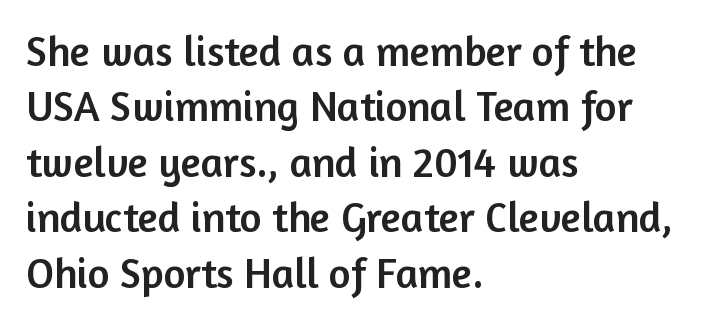
The image shows 42 px sans-serif type, upright; set left-aligned, normal line spacing (1.32x), normal letter spacing, not underlined; low stroke contrast and a medium x-height.
